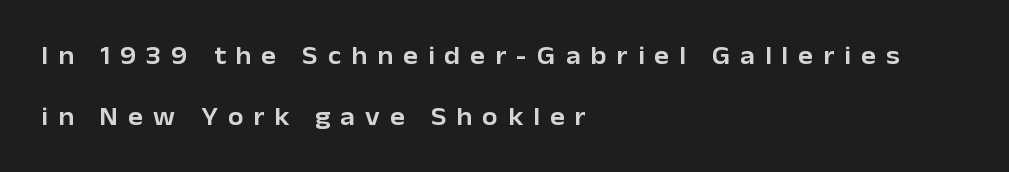
These lines stack with their left ends in a neat column. Posture: upright roman. A typesetter would call this leading open, well beyond the default. Clear beneath every line of the passage. The rendering inserts visible extra space after every character.
